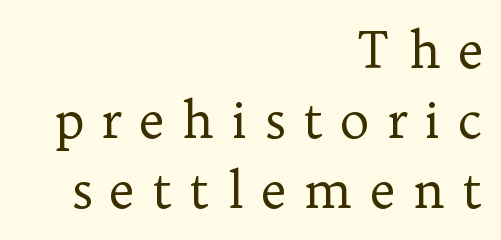
Short note: letters widely spaced. Look at the bottom of the vertical strokes: they flare into serifs here. Line endings align vertically; line beginnings do not. Does the lettering tilt? It doesn't — this is upright. Stroke thickness stays within the range of a standard reading face or lighter.
